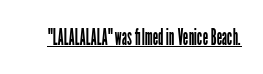
The image shows 24 px text type, upright; set normal letter spacing, underlined.
